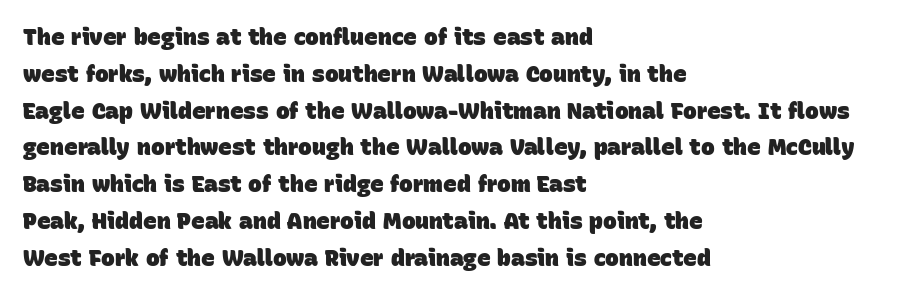
Q: Is the text bold? A: Yes.
Q: Is the text underlined? A: No.
Q: How is the paragraph aligned? A: Left-aligned.
Q: Is the spacing between letters normal or unusually wide? A: Normal.
Q: Is the spacing between lines tight, normal or loose? A: Normal.
